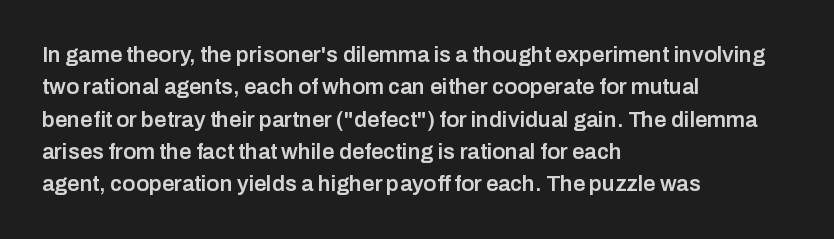
Q: Is the text bold? A: Semi-bold.
Q: Is the text italic (slanted)? A: No, it is upright.
Q: Is the text underlined? A: No.
Q: How is the paragraph aligned? A: Left-aligned.
Q: Is the spacing between letters normal or unusually wide? A: Normal.
Q: Is the spacing between lines tight, normal or loose? A: Normal.
